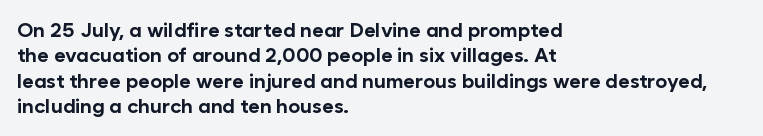
Q: Is the text bold? A: Yes.
Q: Is the text italic (slanted)? A: No, it is upright.
Q: Is the text underlined? A: No.
Q: How is the paragraph aligned? A: Left-aligned.
Q: Is the spacing between letters normal or unusually wide? A: Normal.
Q: Is the spacing between lines tight, normal or loose? A: Normal.
